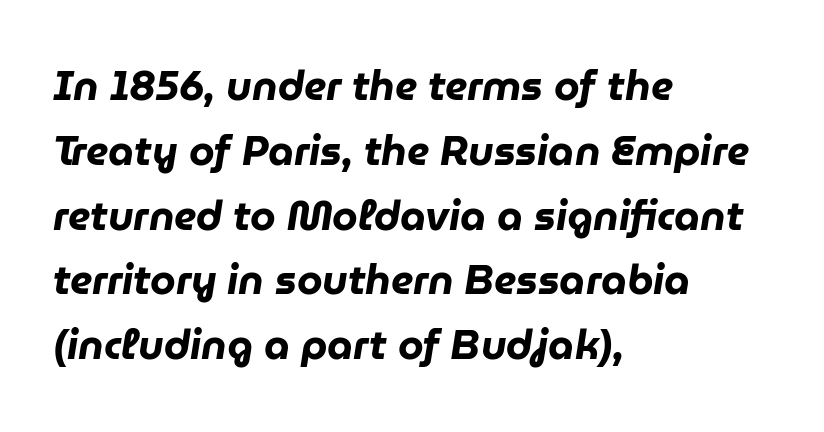
Line spacing here is normal. Typographic density is high because the face is bold. Proportional: the letters do not fall into vertical columns. A typesetter would mark this as italic. The gap between lines stays unmarked.
